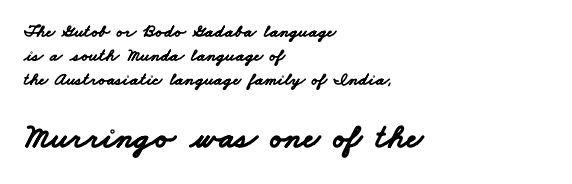
Does the copy run flush right? No — it runs flush left. Does extra space separate the letters? No, they use regular spacing. Pretty heavy lettering here — definitely bold. Regarding leading, the lines here are spaced in the standard way. Which of the two is more prominent by size? The second, at the bottom.
